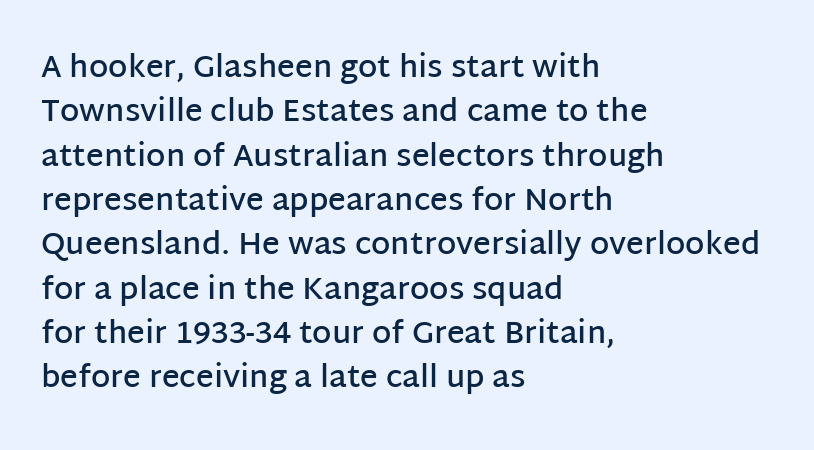
Q: Is the text bold? A: Semi-bold.
Q: Is the text italic (slanted)? A: No, it is upright.
Q: Is the typeface a serif or a sans-serif typeface? A: Sans-serif.
Q: Is the text underlined? A: No.
Q: How is the paragraph aligned? A: Left-aligned.
Q: Is the spacing between letters normal or unusually wide? A: Normal.
Q: Is the spacing between lines tight, normal or loose? A: Normal.
Q: Width (condensed, normal, or wide)? A: Normal.
Q: Stroke contrast? A: Low.
Q: x-height? A: Large.
Q: Monospaced? A: No.
